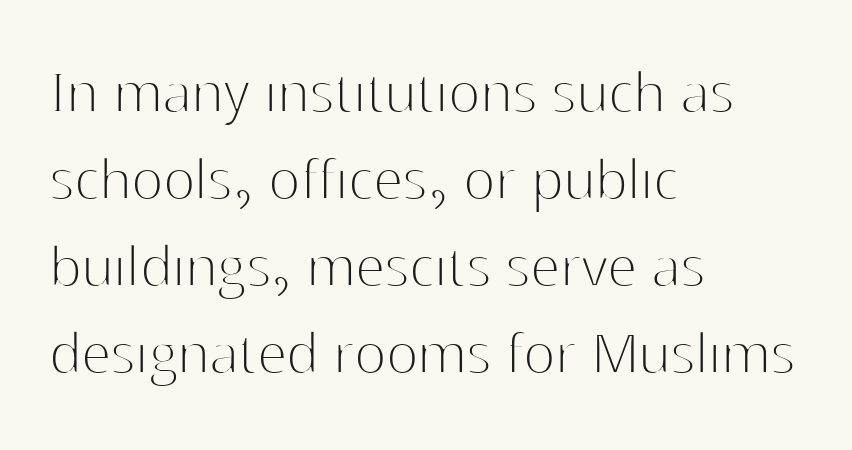
Q: Is the text bold? A: No.
Q: Is the text italic (slanted)? A: No, it is upright.
Q: Is the typeface a serif or a sans-serif typeface? A: Sans-serif.
Q: Is the text underlined? A: No.
Q: How is the paragraph aligned? A: Left-aligned.
Q: Is the spacing between letters normal or unusually wide? A: Normal.
Q: Is the spacing between lines tight, normal or loose? A: Normal.
Q: Width (condensed, normal, or wide)? A: Normal.
Q: Stroke contrast? A: High.
Q: x-height? A: Medium.
Q: Monospaced? A: No.
